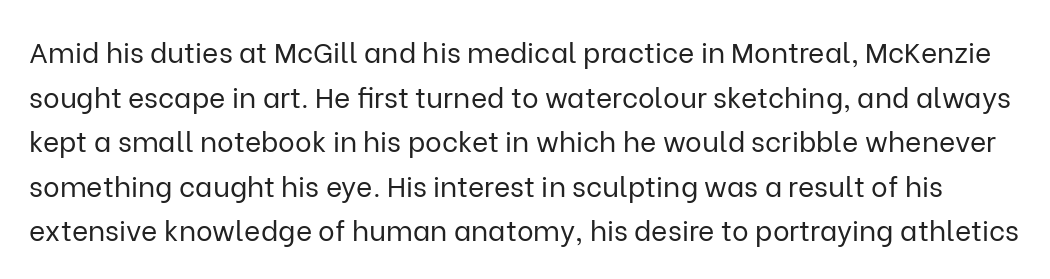
The image shows 28 px regular-weight sans-serif type, upright; set normal line spacing (1.59x), normal letter spacing, not underlined; low stroke contrast and a medium x-height.
